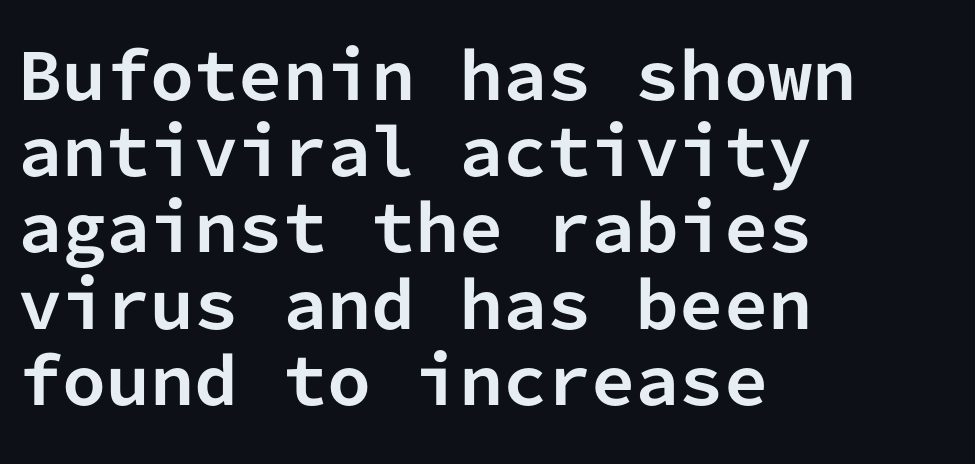
{"serif": "no", "italic": "no", "bold": "yes", "weight": "bold", "width": "normal", "stroke_contrast": "low", "x_height": "medium", "monospaced": "yes", "underline": "no", "align": "left", "line_spacing_ratio": 1.21, "letter_spacing": "normal", "letter_spacing_em": 0.0, "glyph_px": 63}
